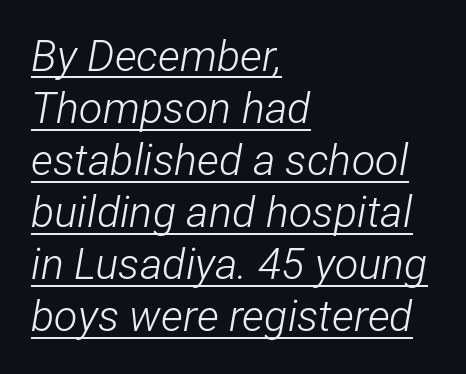
The image shows 43 px light, condensed type, italic (leaning right); set left-aligned, line spacing 1.21x, normal letter spacing, underlined; low stroke contrast and a medium x-height.
